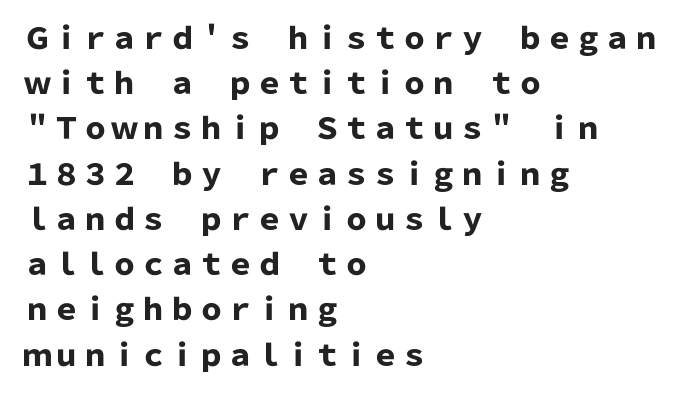
Leading matches the norm, producing a regular column. In CSS terms this would be text-align: left. Does the lettering tilt? It doesn't — this is upright. Unlike a traditional serif, this face leaves its strokes unadorned. These lines keep a tight, regular rhythm from letter to letter. The rendering uses a bold face; every stroke is thick and dark.
